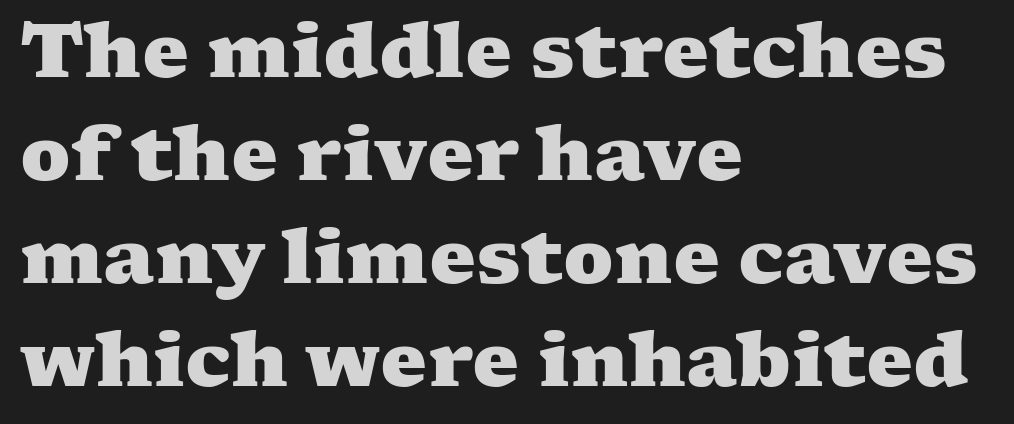
Small tapered or slab feet sit at the stroke ends, so this counts as serif. The passage shown is typed in a proportional face where columns would drift. This sample keeps an unexceptional amount of space between lines. Short and long lines alike share a common starting point at left. Heft: maximum for text — a bold. The passage shown has conventional tracking throughout.
